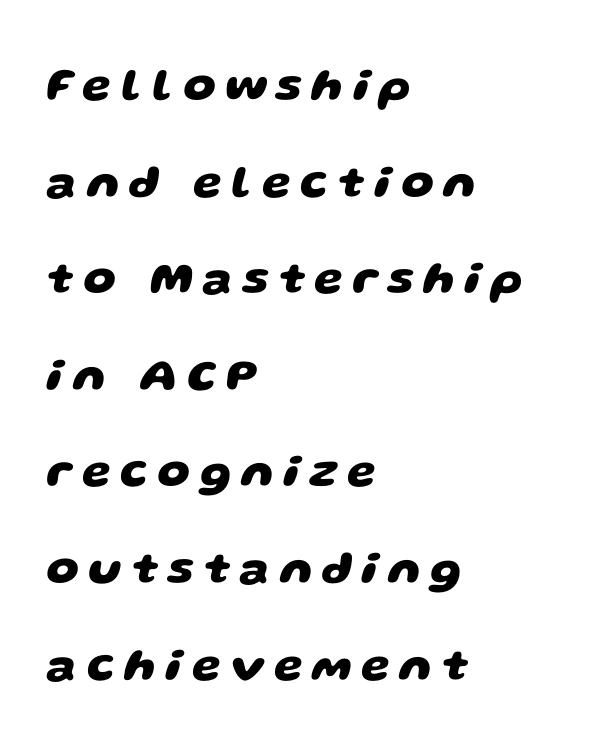
Q: Is the text bold? A: Yes.
Q: Is the typeface a serif or a sans-serif typeface? A: Sans-serif.
Q: Is the text underlined? A: No.
Q: How is the paragraph aligned? A: Left-aligned.
Q: Is the spacing between letters normal or unusually wide? A: Unusually wide.
Q: Is the spacing between lines tight, normal or loose? A: Loose.
Q: Width (condensed, normal, or wide)? A: Wide.
Q: Stroke contrast? A: Low.
Q: x-height? A: Large.
Q: Monospaced? A: No.
